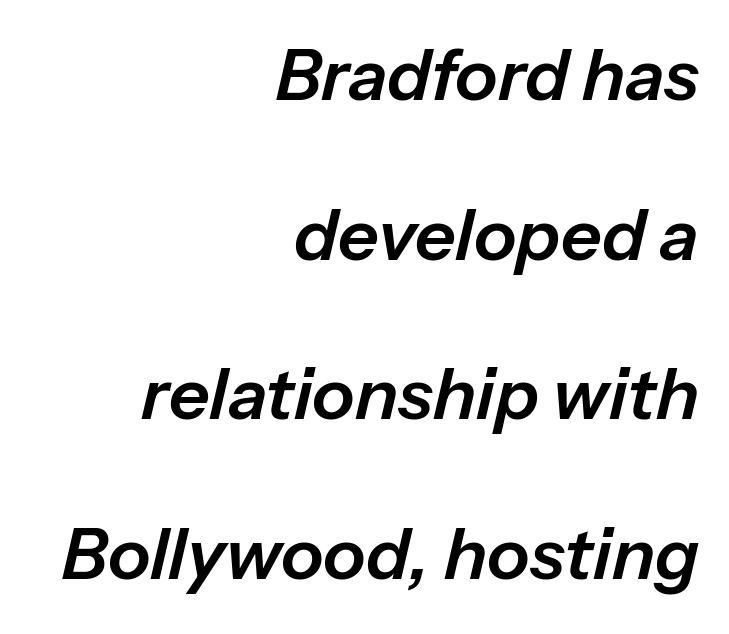
{"italic": "yes", "lean": "right", "slant_degrees": 13, "width": "normal", "stroke_contrast": "low", "x_height": "medium", "monospaced": "no", "underline": "no", "align": "right", "line_spacing": "loose", "line_spacing_ratio": 2.25, "letter_spacing": "normal", "letter_spacing_em": 0.0, "glyph_px": 71}
